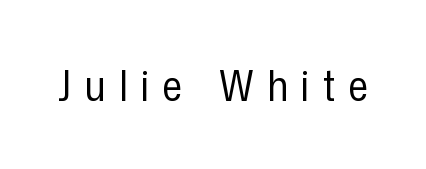
The image shows 43 px regular-weight, condensed sans-serif type, upright; set unusually wide letter spacing (+0.31 em), not underlined; low stroke contrast and a medium x-height.
